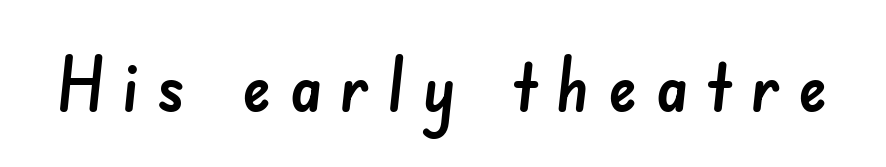
{"serif": "no", "width": "normal", "stroke_contrast": "low", "x_height": "small", "monospaced": "no", "underline": "no", "letter_spacing": "wide", "letter_spacing_em": 0.24, "glyph_px": 74}
